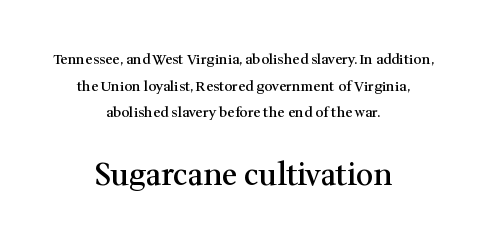
Leading: increased. Students, note that the glyphs here touch the page at normal intervals. Type style note: has serifs. This rendering uses center alignment, leaving both contours irregular but symmetric. No word sits above an underline.
